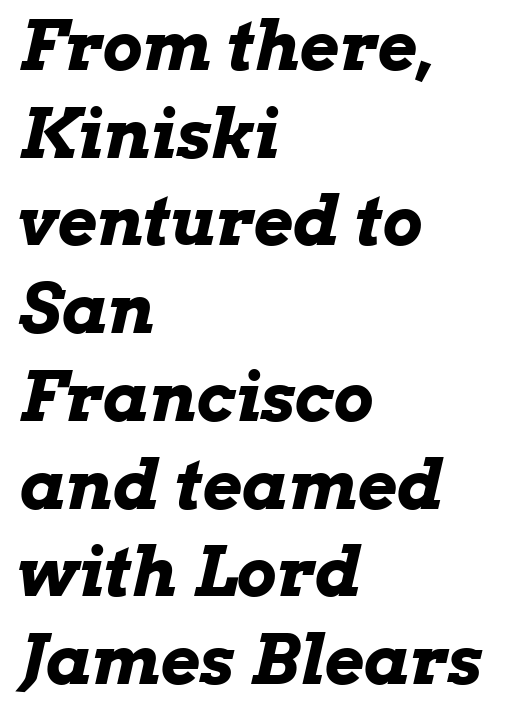
{"italic": "yes", "lean": "right", "slant_degrees": 13, "bold": "yes", "weight": "bold", "width": "wide", "stroke_contrast": "low", "x_height": "medium", "monospaced": "no", "underline": "no", "align": "left", "line_spacing": "normal", "line_spacing_ratio": 1.29, "letter_spacing": "normal", "letter_spacing_em": 0.0, "glyph_px": 68}
